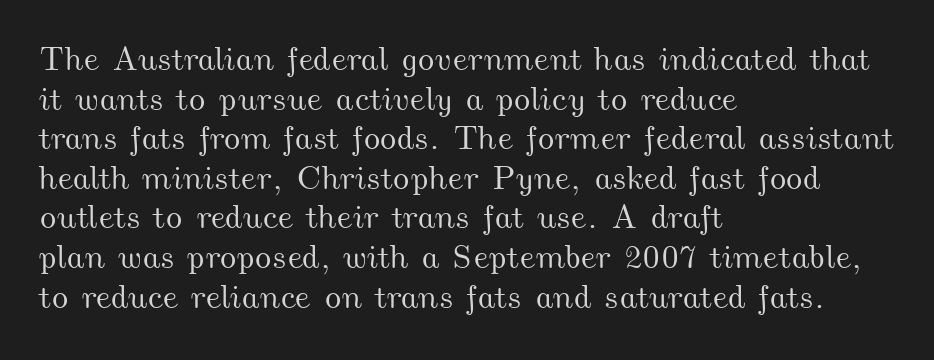
Q: Is the text underlined? A: No.
Q: How is the paragraph aligned? A: Left-aligned.
Q: Is the spacing between letters normal or unusually wide? A: Normal.
Q: Width (condensed, normal, or wide)? A: Wide.
Q: Stroke contrast? A: Medium.
Q: x-height? A: Small.
Q: Monospaced? A: No.
